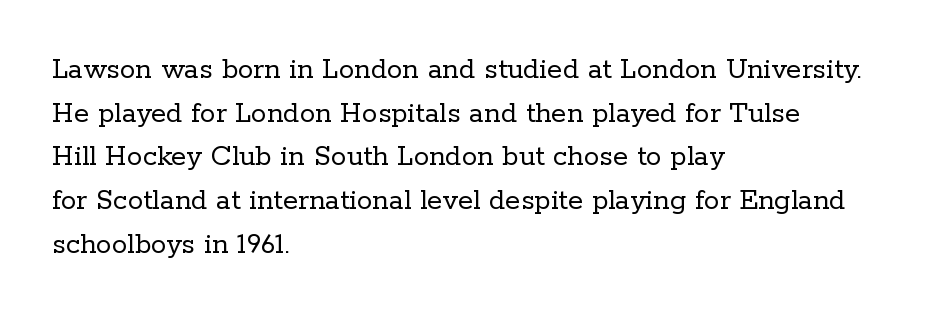
The image shows 31 px regular-weight serif type, upright; set left-aligned, normal line spacing (1.41x), normal letter spacing, not underlined; low stroke contrast and a medium x-height.
